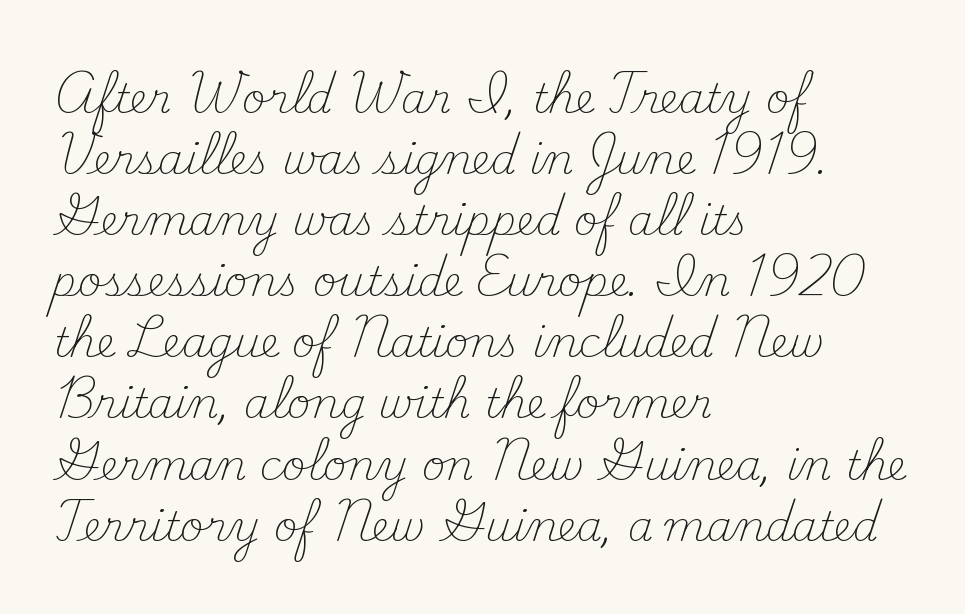
{"serif": "yes", "bold": "no", "weight": "light", "width": "normal", "stroke_contrast": "medium", "x_height": "small", "monospaced": "no", "underline": "no", "align": "left", "line_spacing": "normal", "line_spacing_ratio": 1.49, "letter_spacing": "normal", "letter_spacing_em": 0.0, "glyph_px": 41}
